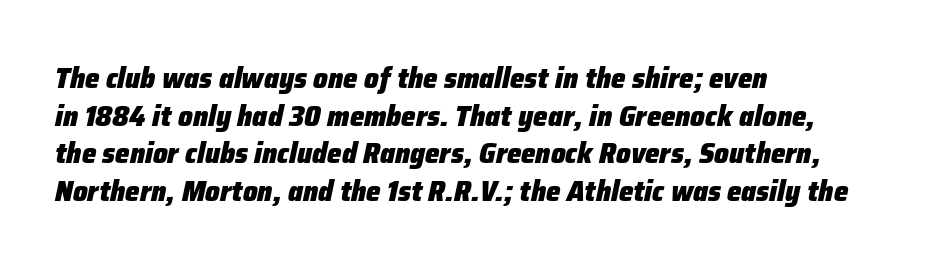
{"italic": "yes", "lean": "right", "slant_degrees": 12, "bold": "yes", "weight": "heavy", "width": "normal", "stroke_contrast": "low", "x_height": "medium", "monospaced": "no", "underline": "no", "align": "left", "line_spacing": "normal", "line_spacing_ratio": 1.3, "letter_spacing": "normal", "letter_spacing_em": 0.0, "glyph_px": 29}
